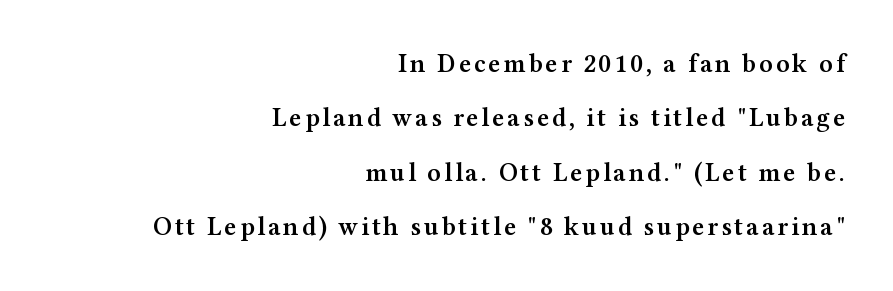
Every character sits straight up, as roman type does. Stroke thickness is moderately raised; the sample reads as semibold. The baseline area is clear. This sample is right-justified, so line beginnings fall wherever the words allow.
